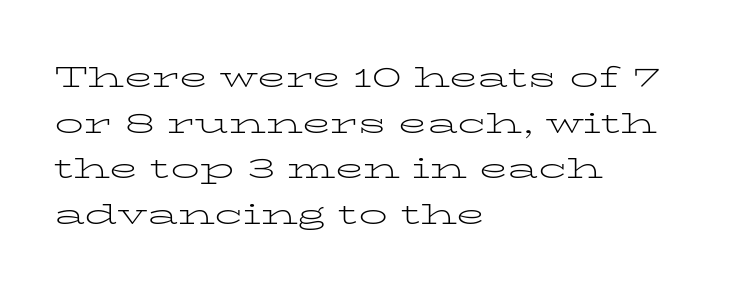
Spacing verdict: proportional, widths tailored to each character. The lines in this sample share a left origin and differ only in where they stop. The rendering uses a moderate line-height, typical for paragraphs. The font family rendered here belongs to the serif group.
